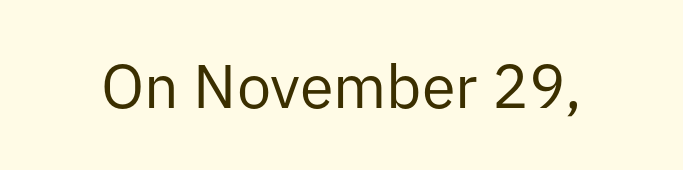
Q: Is the text bold? A: No.
Q: Is the text italic (slanted)? A: No, it is upright.
Q: Is the typeface a serif or a sans-serif typeface? A: Sans-serif.
Q: Is the text underlined? A: No.
Q: Is the spacing between letters normal or unusually wide? A: Normal.
Q: Width (condensed, normal, or wide)? A: Normal.
Q: Stroke contrast? A: Low.
Q: x-height? A: Medium.
Q: Monospaced? A: No.
